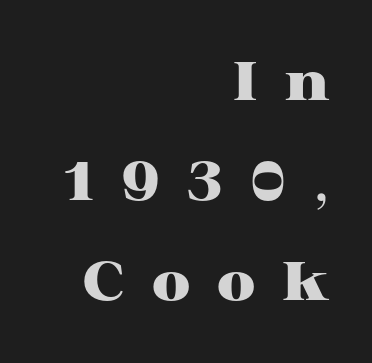
Q: Is the text bold? A: Yes.
Q: Is the text italic (slanted)? A: No, it is upright.
Q: Is the typeface a serif or a sans-serif typeface? A: Serif.
Q: Is the text underlined? A: No.
Q: How is the paragraph aligned? A: Right-aligned.
Q: Is the spacing between letters normal or unusually wide? A: Unusually wide.
Q: Width (condensed, normal, or wide)? A: Wide.
Q: Stroke contrast? A: High.
Q: x-height? A: Medium.
Q: Monospaced? A: No.
